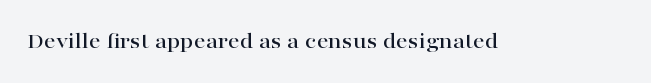
The image shows 23 px text type, upright; set normal letter spacing, not underlined.
